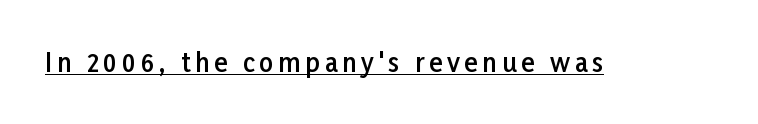
The image shows 25 px text type, upright; set underlined.
